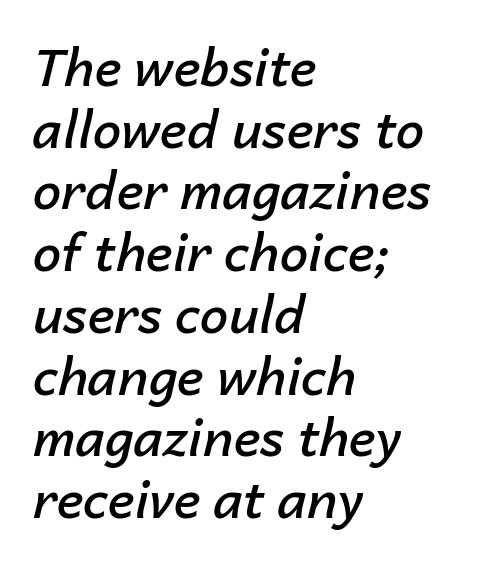
{"italic": "yes", "lean": "right", "slant_degrees": 14, "bold": "semi", "weight": "semibold", "width": "normal", "stroke_contrast": "low", "x_height": "medium", "monospaced": "no", "underline": "no", "align": "left", "line_spacing_ratio": 1.21, "letter_spacing": "normal", "letter_spacing_em": 0.0, "glyph_px": 51}
